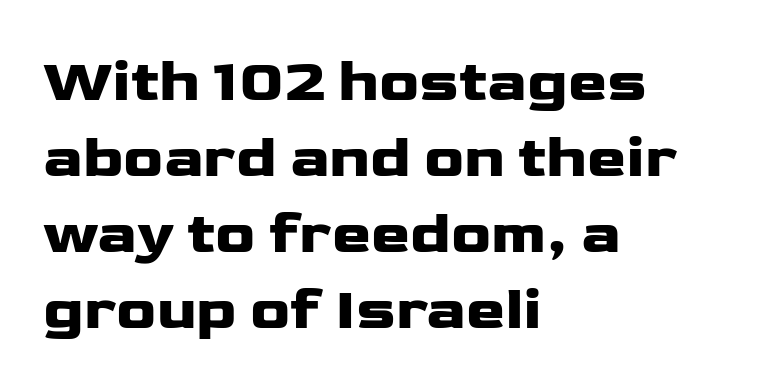
{"serif": "no", "italic": "no", "width": "wide", "stroke_contrast": "low", "x_height": "medium", "monospaced": "no", "underline": "no", "align": "left", "line_spacing": "normal", "line_spacing_ratio": 1.29, "letter_spacing": "normal", "letter_spacing_em": 0.0, "glyph_px": 59}
